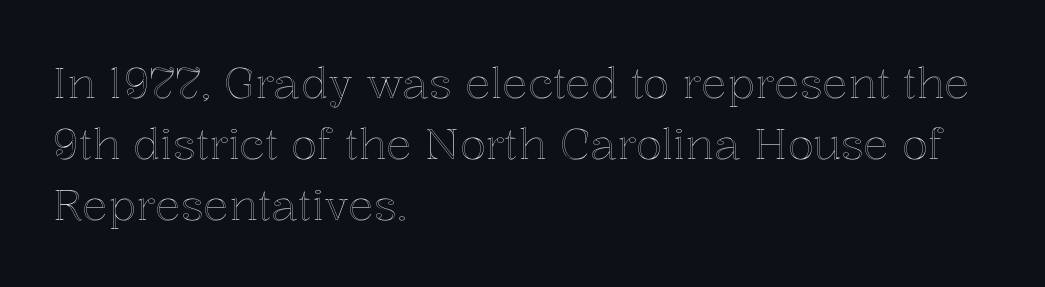
Q: Is the text italic (slanted)? A: No, it is upright.
Q: Is the text underlined? A: No.
Q: How is the paragraph aligned? A: Left-aligned.
Q: Is the spacing between letters normal or unusually wide? A: Normal.
Q: Is the spacing between lines tight, normal or loose? A: Normal.
Q: Width (condensed, normal, or wide)? A: Normal.
Q: x-height? A: Medium.
Q: Monospaced? A: No.
